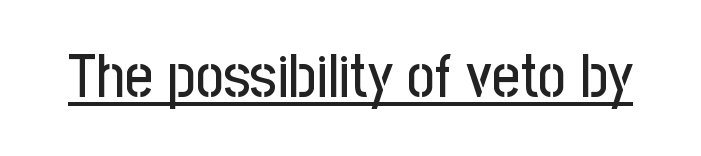
Q: Is the text italic (slanted)? A: No, it is upright.
Q: Is the typeface a serif or a sans-serif typeface? A: Sans-serif.
Q: Is the text underlined? A: Yes.
Q: Is the spacing between letters normal or unusually wide? A: Normal.
Q: Width (condensed, normal, or wide)? A: Condensed.
Q: Stroke contrast? A: Low.
Q: x-height? A: Medium.
Q: Monospaced? A: No.
